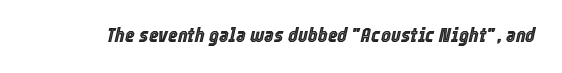
Q: Is the text italic (slanted)? A: Yes, it leans right by about 12 degrees.
Q: Is the text underlined? A: No.
Q: Is the spacing between letters normal or unusually wide? A: Normal.
